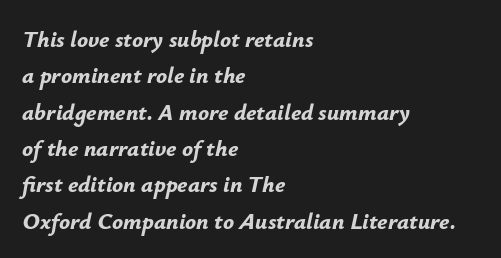
The image shows 23 px bold type, italic (leaning right); set left-aligned, normal line spacing (1.58x), normal letter spacing, not underlined.
